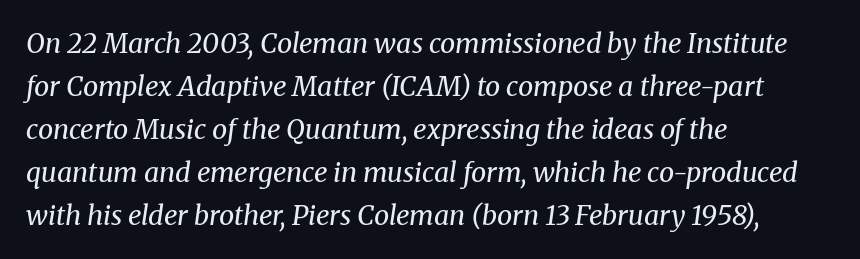
{"italic": "yes", "lean": "right", "slant_degrees": 8, "bold": "no", "underline": "no", "align": "left", "line_spacing": "normal", "line_spacing_ratio": 1.59, "letter_spacing": "normal", "letter_spacing_em": 0.0, "glyph_px": 27}
